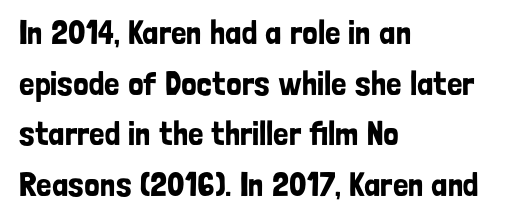
{"serif": "no", "italic": "no", "width": "condensed", "stroke_contrast": "low", "x_height": "medium", "monospaced": "no", "underline": "no", "align": "left", "line_spacing": "normal", "line_spacing_ratio": 1.49, "letter_spacing": "normal", "letter_spacing_em": 0.0, "glyph_px": 34}
